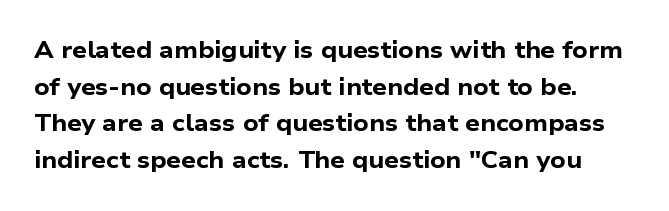
Q: Is the text bold? A: Yes.
Q: Is the text underlined? A: No.
Q: Is the spacing between letters normal or unusually wide? A: Normal.
Q: Is the spacing between lines tight, normal or loose? A: Normal.
